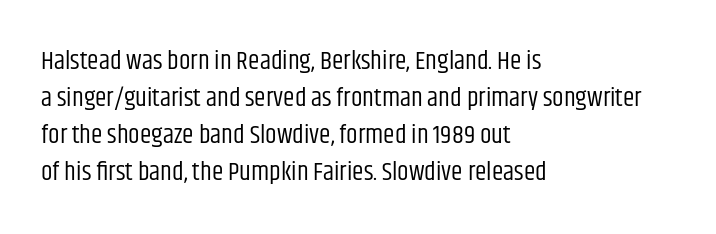
Rule under the text: the space is simply empty. The tracking reads as untouched default to a designer's eye. Compared with a typical body face, this is equally light or lighter still. A student would call this left alignment; a typographer would say flush left, rag right. The rows are spaced the way most documents space them.
